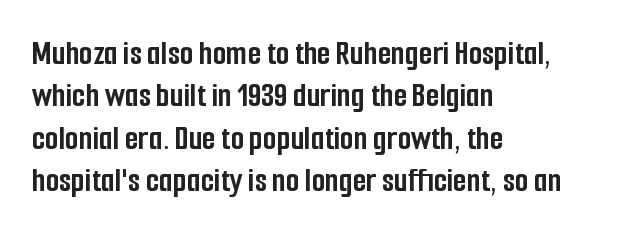
Serifs: no, the terminals of the letterforms are clean. The area under the type is left untouched. Think of a printed novel: that variable character pitch is what you see here. Upright lettering throughout.
